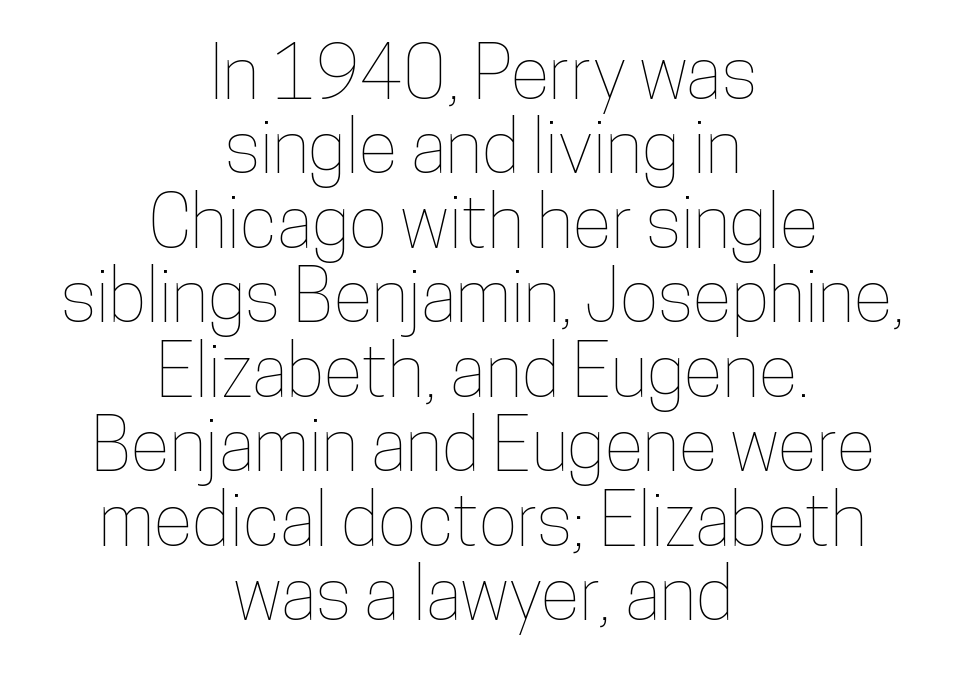
{"italic": "no", "width": "condensed", "stroke_contrast": "low", "x_height": "medium", "monospaced": "no", "underline": "no", "align": "center", "line_spacing": "tight", "line_spacing_ratio": 1.02, "letter_spacing": "normal", "letter_spacing_em": 0.0, "glyph_px": 73}
